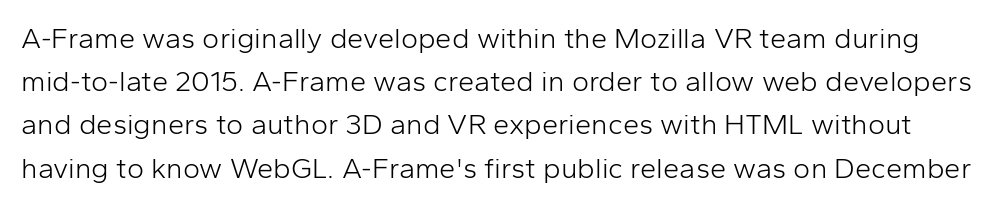
{"serif": "no", "italic": "no", "bold": "no", "weight": "light", "width": "normal", "stroke_contrast": "low", "x_height": "medium", "monospaced": "no", "underline": "no", "line_spacing": "normal", "line_spacing_ratio": 1.49, "letter_spacing": "normal", "letter_spacing_em": 0.0, "glyph_px": 29}
